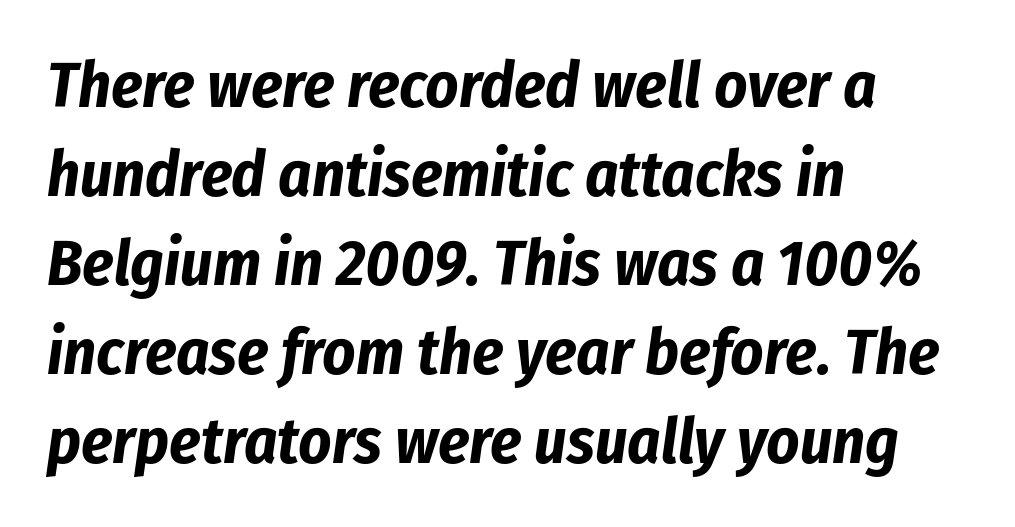
Its strokes are broad and dark, the hallmark of bold type. How would I describe the line gaps? Plain and ordinary. Notice how the passage keeps a crisp vertical edge on the left only. If you drew a line through each stem, it would be angled. You could not count columns in this text — the font is proportionally spaced.
